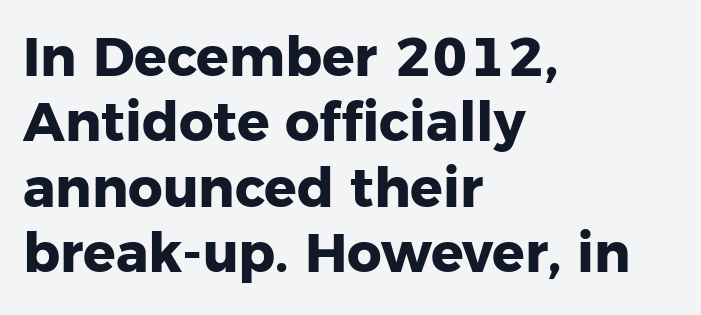
{"serif": "no", "italic": "no", "bold": "yes", "weight": "heavy", "width": "normal", "stroke_contrast": "low", "x_height": "medium", "monospaced": "no", "underline": "no", "align": "left", "line_spacing_ratio": 1.21, "letter_spacing": "normal", "letter_spacing_em": 0.0, "glyph_px": 54}
